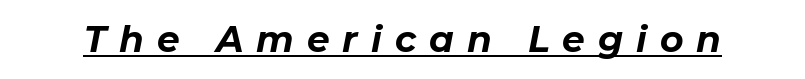
The image shows 36 px bold type, italic (leaning right); set unusually wide letter spacing (+0.36 em), underlined; low stroke contrast and a medium x-height.
